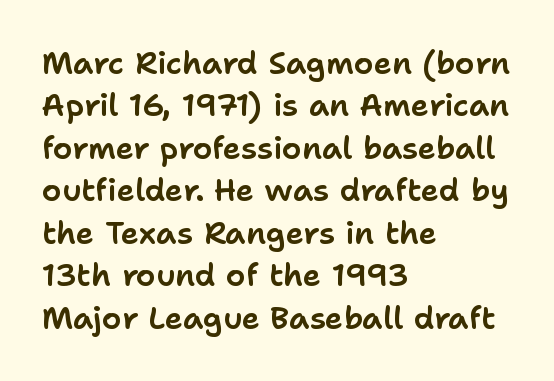
Q: Is the text italic (slanted)? A: No, it is upright.
Q: Is the typeface a serif or a sans-serif typeface? A: Sans-serif.
Q: Is the text underlined? A: No.
Q: How is the paragraph aligned? A: Left-aligned.
Q: Is the spacing between letters normal or unusually wide? A: Normal.
Q: Is the spacing between lines tight, normal or loose? A: Normal.
Q: Width (condensed, normal, or wide)? A: Normal.
Q: Stroke contrast? A: Low.
Q: x-height? A: Medium.
Q: Monospaced? A: No.
